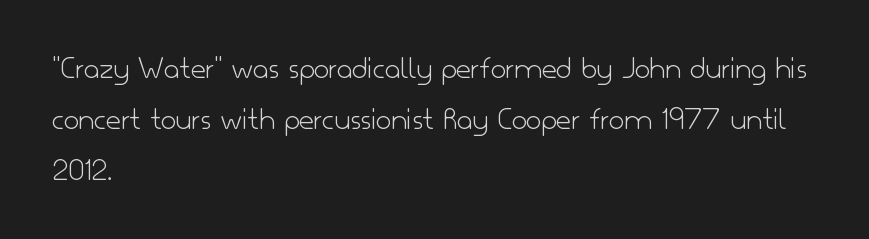
{"serif": "no", "italic": "no", "bold": "no", "weight": "light", "width": "normal", "stroke_contrast": "low", "x_height": "small", "monospaced": "no", "underline": "no", "align": "left", "line_spacing": "normal", "line_spacing_ratio": 1.54, "letter_spacing": "normal", "letter_spacing_em": 0.0, "glyph_px": 33}
